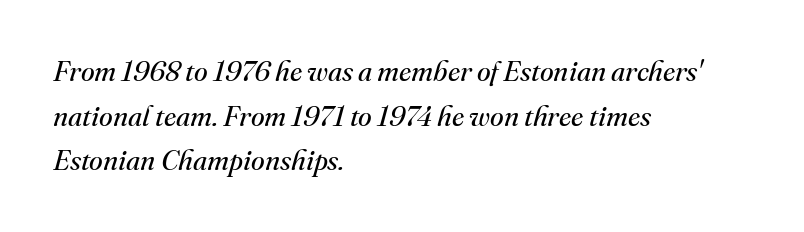
{"serif": "yes", "italic": "yes", "lean": "right", "slant_degrees": 16, "bold": "no", "weight": "regular", "width": "normal", "stroke_contrast": "medium", "x_height": "small", "monospaced": "no", "underline": "no", "align": "left", "line_spacing": "normal", "line_spacing_ratio": 1.59, "letter_spacing": "normal", "letter_spacing_em": 0.0, "glyph_px": 28}
